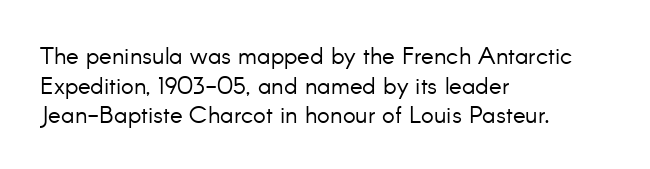
The image shows 24 px text type, upright; set left-aligned, line spacing 1.23x, normal letter spacing, not underlined.
